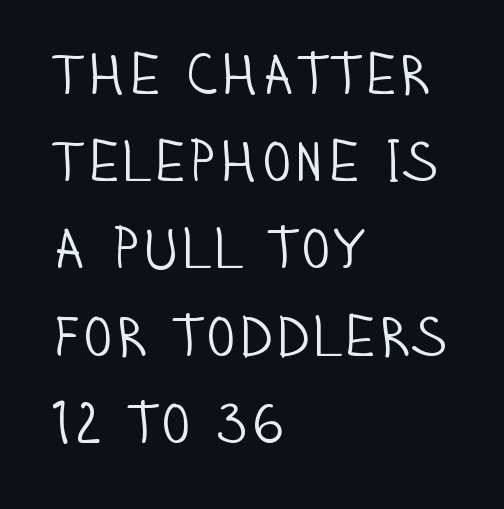
{"serif": "no", "italic": "no", "bold": "no", "weight": "light", "width": "condensed", "stroke_contrast": "low", "x_height": "large", "monospaced": "no", "underline": "no", "align": "left", "line_spacing": "normal", "line_spacing_ratio": 1.53, "letter_spacing": "normal", "letter_spacing_em": 0.0, "glyph_px": 57}
